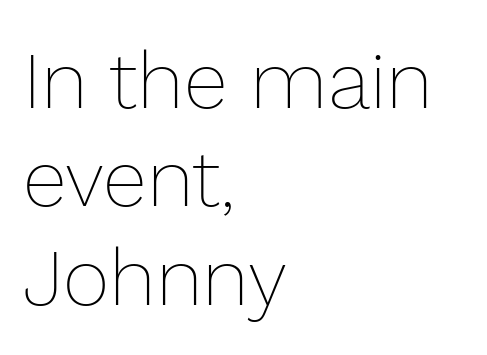
Q: Is the text bold? A: No.
Q: Is the text italic (slanted)? A: No, it is upright.
Q: Is the text underlined? A: No.
Q: How is the paragraph aligned? A: Left-aligned.
Q: Is the spacing between letters normal or unusually wide? A: Normal.
Q: Width (condensed, normal, or wide)? A: Normal.
Q: Stroke contrast? A: Low.
Q: x-height? A: Medium.
Q: Monospaced? A: No.
